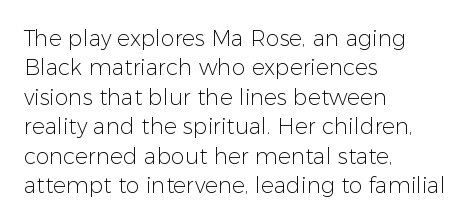
{"italic": "no", "bold": "no", "underline": "no", "align": "left", "line_spacing": "normal", "line_spacing_ratio": 1.34, "letter_spacing": "normal", "letter_spacing_em": 0.0, "glyph_px": 22}
